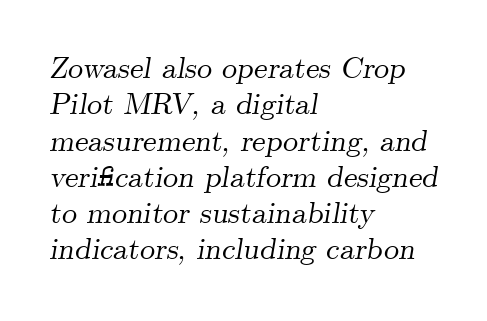
Q: Is the text italic (slanted)? A: Yes, it leans right by about 9 degrees.
Q: Is the typeface a serif or a sans-serif typeface? A: Serif.
Q: Is the text underlined? A: No.
Q: How is the paragraph aligned? A: Left-aligned.
Q: Is the spacing between letters normal or unusually wide? A: Normal.
Q: Width (condensed, normal, or wide)? A: Normal.
Q: Stroke contrast? A: Medium.
Q: x-height? A: Small.
Q: Monospaced? A: No.
